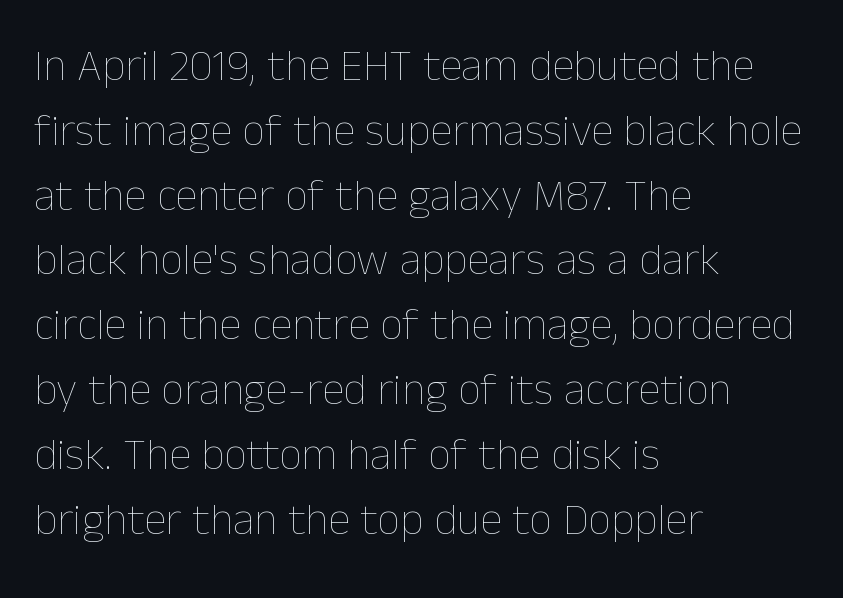
Q: Is the text bold? A: No.
Q: Is the text italic (slanted)? A: No, it is upright.
Q: Is the text underlined? A: No.
Q: How is the paragraph aligned? A: Left-aligned.
Q: Is the spacing between letters normal or unusually wide? A: Normal.
Q: Is the spacing between lines tight, normal or loose? A: Normal.
Q: Width (condensed, normal, or wide)? A: Normal.
Q: Stroke contrast? A: Low.
Q: x-height? A: Medium.
Q: Monospaced? A: No.
